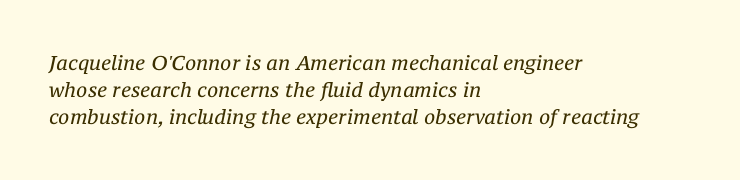
The image shows 20 px text type, italic (leaning right); set left-aligned, normal line spacing (1.36x), normal letter spacing, not underlined.
